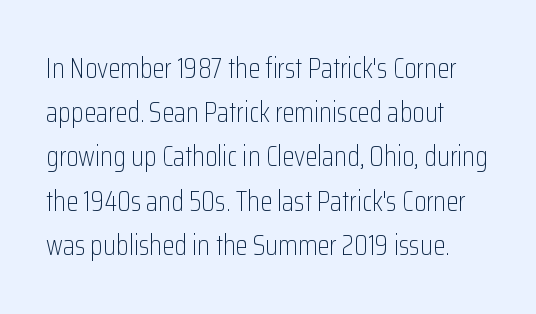
The image shows 28 px light, condensed sans-serif type, upright; set left-aligned, normal line spacing (1.58x), normal letter spacing, not underlined; low stroke contrast and a medium x-height.
